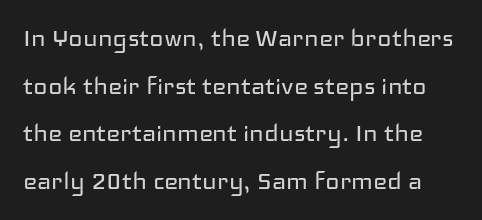
Notice how descenders clear the ascenders below comfortably — that's standard leading. Character widths vary here, with narrow letters taking less room than wide ones. Tracking here is standard; glyphs follow each other at the usual distance. No italicization has been applied; the sample stays upright. Check the space under the baseline: it is left empty. Is this a sans? Yes — the strokes have no serifs.
